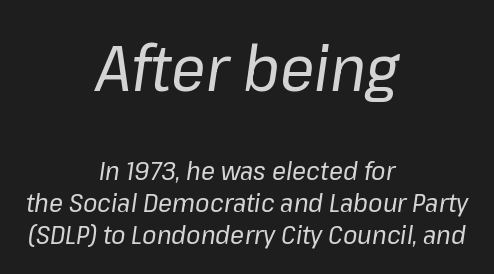
The image shows 64 px regular-weight type, italic (leaning right); set centered, line spacing 1.23x, normal letter spacing, not underlined; the first (top) block is 2.46x larger; low stroke contrast and a medium x-height.
